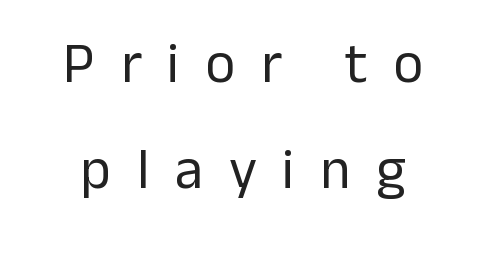
This sample has the flowing, uneven cadence of proportional lettering. Ordinary non-slanted type is in use. Is the type heavy? It reads as light-to-regular instead. Quick note: underline off. Examine the stroke ends and you'll find no serifs. This sample uses expanded letter spacing, leaving extra air between glyphs.
